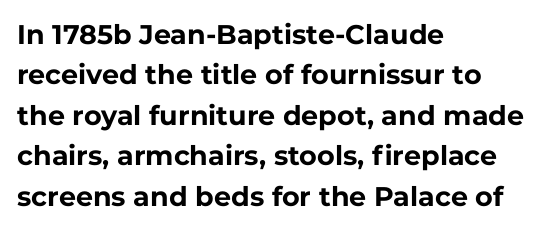
The image shows 27 px bold type, upright; set left-aligned, normal line spacing (1.5x), normal letter spacing, not underlined.
